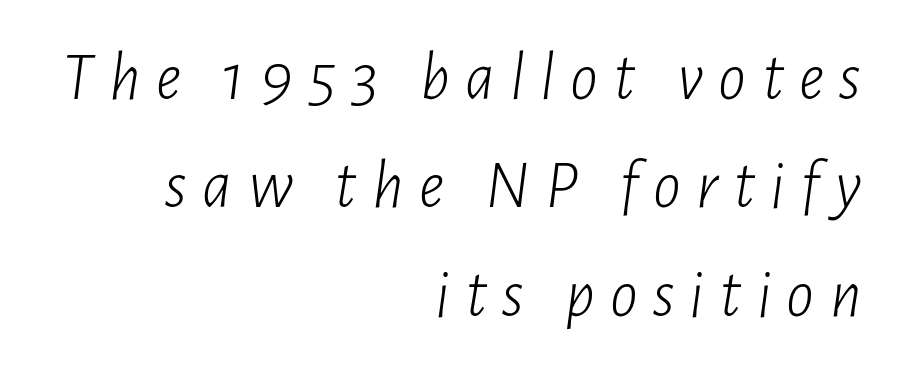
The letters are spread apart with noticeably loose tracking. Underline: absent. Whoever set this chose a conventional vertical rhythm. Right-aligned paragraph, ragged on the left. Spacing verdict: proportional, widths tailored to each character. The characters are drawn with everyday or finer stroke widths.
